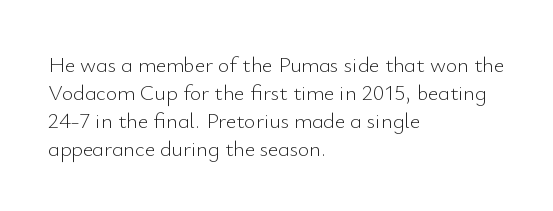
The image shows 22 px text type, upright; set left-aligned, normal line spacing (1.27x), normal letter spacing, not underlined.
